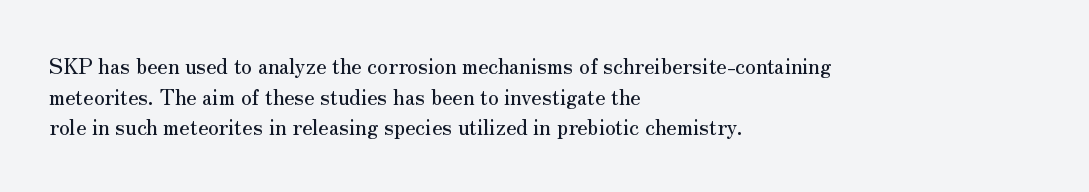
The image shows 21 px text type, upright; set left-aligned, normal line spacing (1.46x), normal letter spacing, not underlined.
